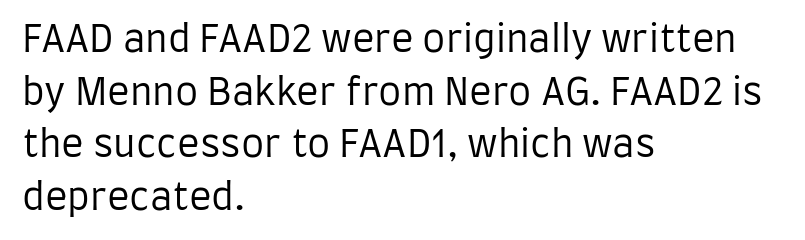
Q: Is the text bold? A: No.
Q: Is the text italic (slanted)? A: No, it is upright.
Q: Is the typeface a serif or a sans-serif typeface? A: Sans-serif.
Q: Is the text underlined? A: No.
Q: How is the paragraph aligned? A: Left-aligned.
Q: Is the spacing between letters normal or unusually wide? A: Normal.
Q: Is the spacing between lines tight, normal or loose? A: Normal.
Q: Width (condensed, normal, or wide)? A: Condensed.
Q: Stroke contrast? A: Low.
Q: x-height? A: Large.
Q: Monospaced? A: No.
